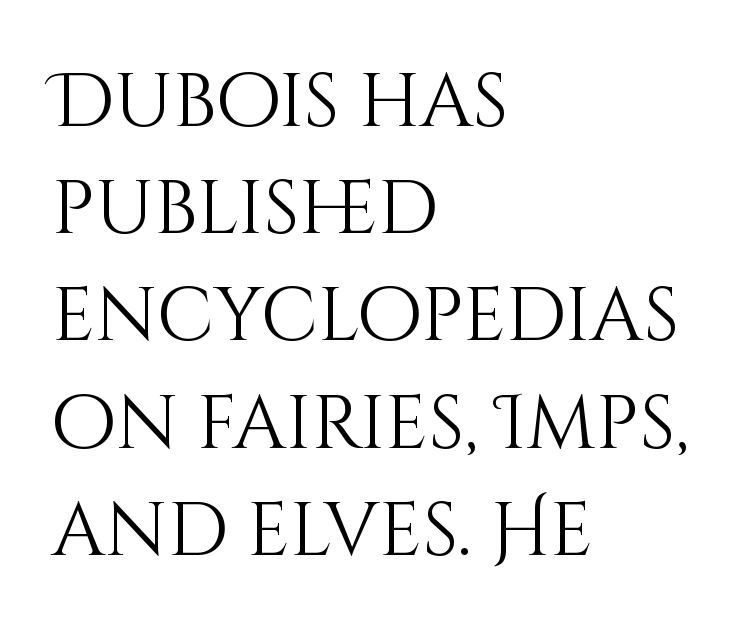
The typography opts for an upright posture over an oblique one. The rendering uses natural spacing where letterforms have individual widths. Letters rest on an invisible, unmarked baseline. The block of text has a typical density, with ordinary space between rows. The passage is arranged the way most books set body copy — flush left. How are the letters spaced? Ordinarily, with no added tracking.
